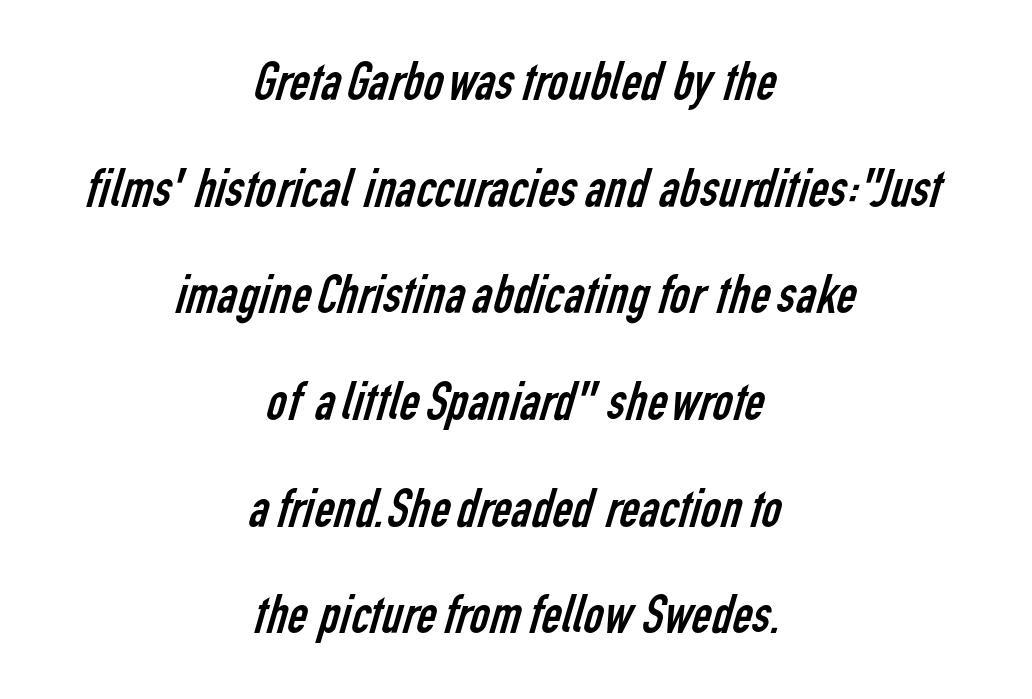
{"serif": "no", "bold": "no", "weight": "regular", "width": "condensed", "stroke_contrast": "low", "x_height": "medium", "monospaced": "no", "underline": "no", "align": "center", "line_spacing": "loose", "line_spacing_ratio": 1.94, "letter_spacing": "normal", "letter_spacing_em": 0.0, "glyph_px": 55}
